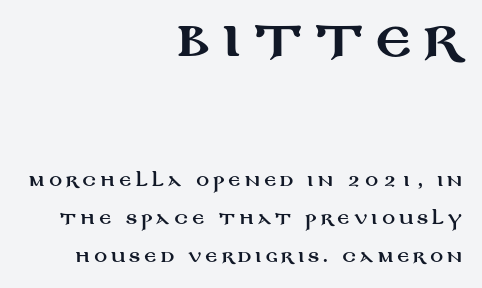
Q: Is the text italic (slanted)? A: No, it is upright.
Q: Is the typeface a serif or a sans-serif typeface? A: Sans-serif.
Q: Is the text underlined? A: No.
Q: How is the paragraph aligned? A: Right-aligned.
Q: Is the spacing between letters normal or unusually wide? A: Unusually wide.
Q: Is the spacing between lines tight, normal or loose? A: Loose.
Q: Which block of text is set in a larger size, the first (top) or the second (bottom)? A: The first (top) one.
Q: Width (condensed, normal, or wide)? A: Wide.
Q: Stroke contrast? A: Medium.
Q: x-height? A: Large.
Q: Monospaced? A: No.
